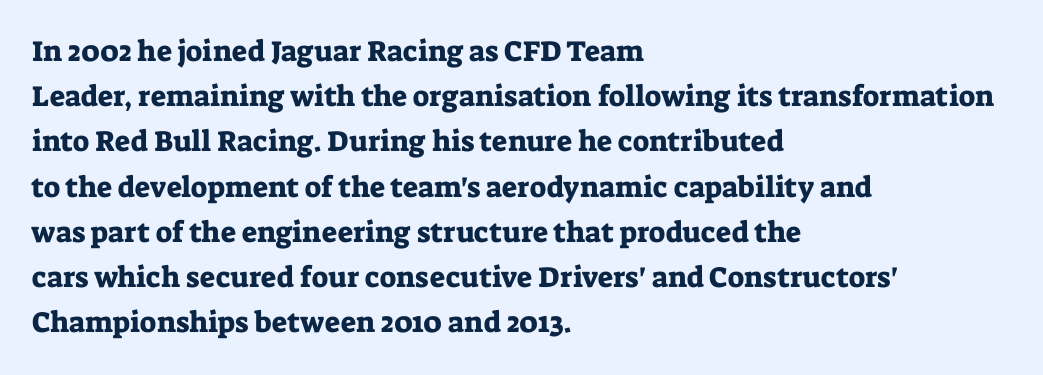
Q: Is the text italic (slanted)? A: No, it is upright.
Q: Is the typeface a serif or a sans-serif typeface? A: Serif.
Q: Is the text underlined? A: No.
Q: How is the paragraph aligned? A: Left-aligned.
Q: Is the spacing between letters normal or unusually wide? A: Normal.
Q: Is the spacing between lines tight, normal or loose? A: Normal.
Q: Width (condensed, normal, or wide)? A: Normal.
Q: Stroke contrast? A: Low.
Q: x-height? A: Medium.
Q: Monospaced? A: No.
